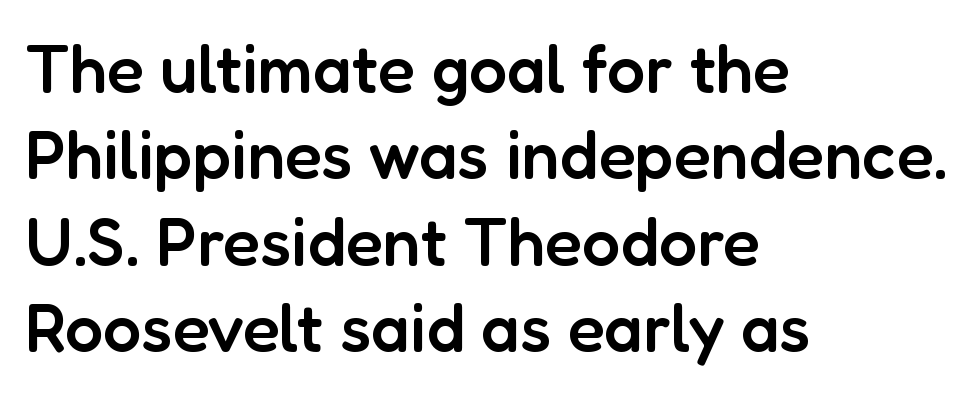
{"serif": "no", "italic": "no", "bold": "semi", "weight": "semibold", "width": "normal", "stroke_contrast": "low", "x_height": "medium", "monospaced": "no", "underline": "no", "align": "left", "line_spacing": "normal", "line_spacing_ratio": 1.27, "letter_spacing": "normal", "letter_spacing_em": 0.0, "glyph_px": 68}
